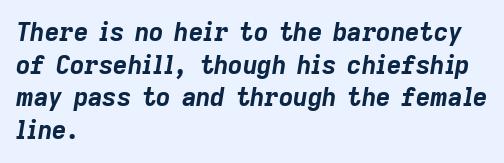
{"italic": "yes", "lean": "right", "slant_degrees": 9, "bold": "yes", "underline": "no", "align": "left", "line_spacing": "normal", "line_spacing_ratio": 1.31, "letter_spacing": "normal", "letter_spacing_em": 0.0, "glyph_px": 25}
